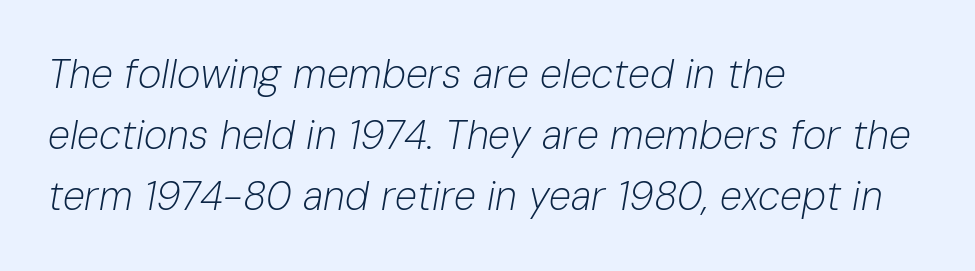
Caption: face not bold, strokes unweighted. The face used here has a pronounced slope to its letters. This rendering uses left alignment, leaving the right contour irregular. Default kerning and tracking; the words read as compact shapes.
